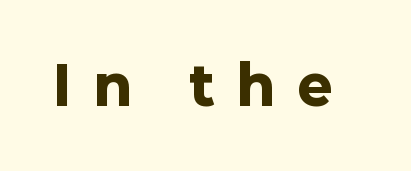
{"serif": "no", "italic": "no", "bold": "yes", "weight": "heavy", "width": "normal", "stroke_contrast": "low", "x_height": "medium", "monospaced": "no", "underline": "no", "letter_spacing": "wide", "letter_spacing_em": 0.44, "glyph_px": 53}
